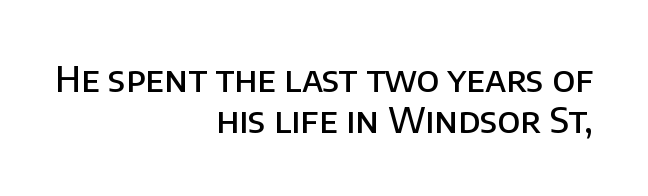
Q: Is the text bold? A: Semi-bold.
Q: Is the text italic (slanted)? A: No, it is upright.
Q: Is the typeface a serif or a sans-serif typeface? A: Sans-serif.
Q: Is the text underlined? A: No.
Q: How is the paragraph aligned? A: Right-aligned.
Q: Is the spacing between letters normal or unusually wide? A: Normal.
Q: Width (condensed, normal, or wide)? A: Normal.
Q: Stroke contrast? A: Low.
Q: x-height? A: Large.
Q: Monospaced? A: No.
